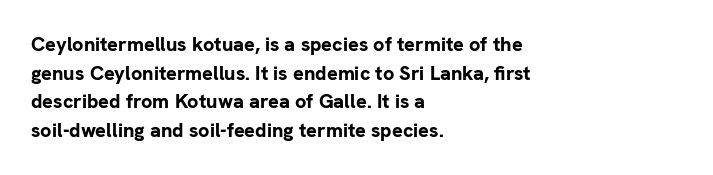
The image shows 20 px bold type, upright; set left-aligned, normal line spacing (1.43x), normal letter spacing, not underlined.
